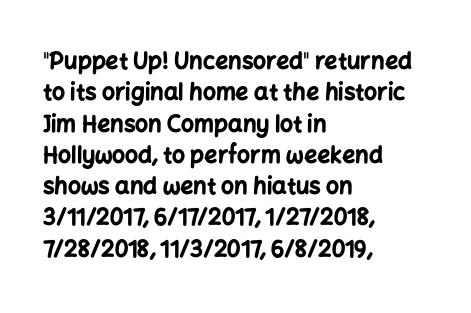
If you drew a line through each stem, it would be perfectly vertical. The face used here has the dense, thick strokes of a bold. All the whitespace from short lines collects on the right. Observe the ordinary spacing: letters are neighbours, not strangers. Rule under the text: the space is simply empty.
